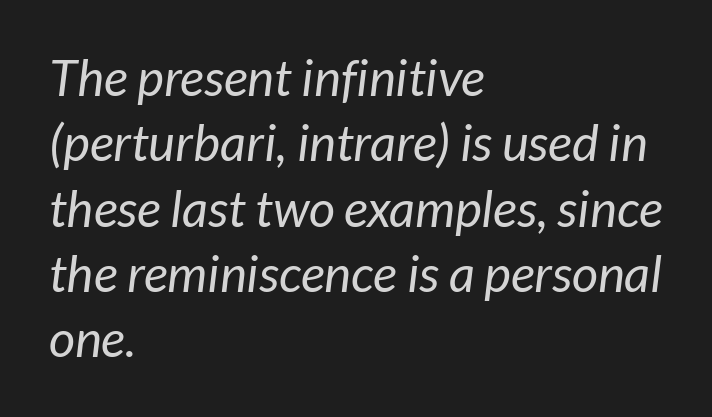
To sum up the face: it is a sans, with no serifs. Tracking here is standard; glyphs follow each other at the usual distance. In CSS terms this would be text-align: left. The face looks like a standard text weight, possibly lighter. This sample has the flowing, uneven cadence of proportional lettering. The glyphs are unaccompanied by any horizontal stroke below them.
